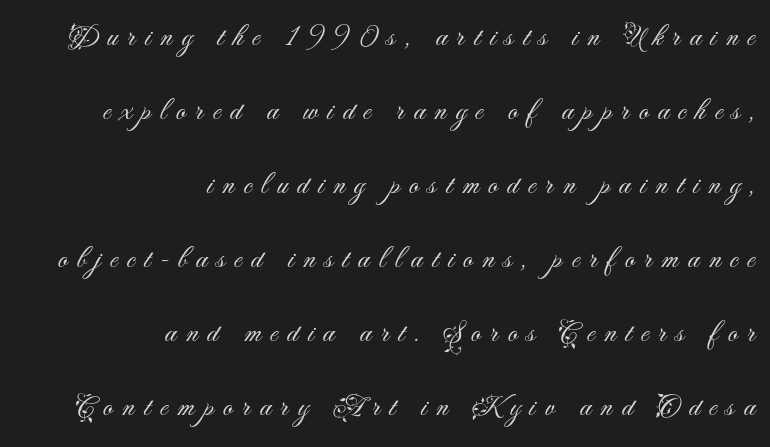
{"serif": "no", "bold": "no", "weight": "light", "width": "normal", "stroke_contrast": "medium", "x_height": "small", "monospaced": "no", "underline": "no", "align": "right", "line_spacing": "loose", "line_spacing_ratio": 2.47, "letter_spacing": "wide", "letter_spacing_em": 0.31, "glyph_px": 30}
